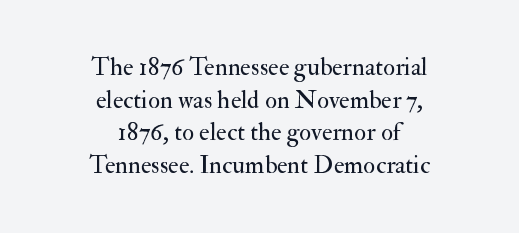
{"italic": "no", "bold": "no", "underline": "no", "align": "center", "line_spacing": "normal", "line_spacing_ratio": 1.31, "letter_spacing": "normal", "letter_spacing_em": 0.0, "glyph_px": 25}
